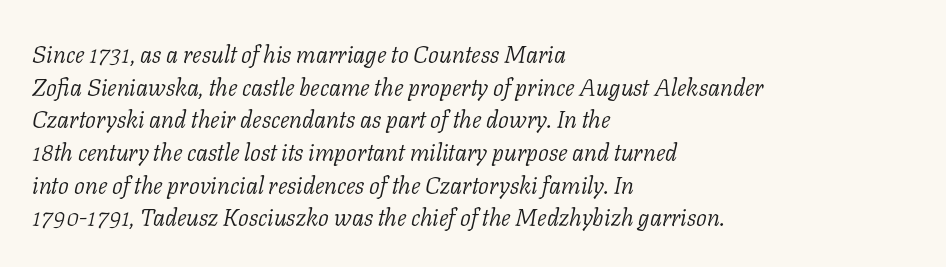
{"italic": "yes", "lean": "right", "slant_degrees": 11, "bold": "no", "underline": "no", "align": "left", "line_spacing": "normal", "line_spacing_ratio": 1.36, "letter_spacing": "normal", "letter_spacing_em": 0.0, "glyph_px": 24}
